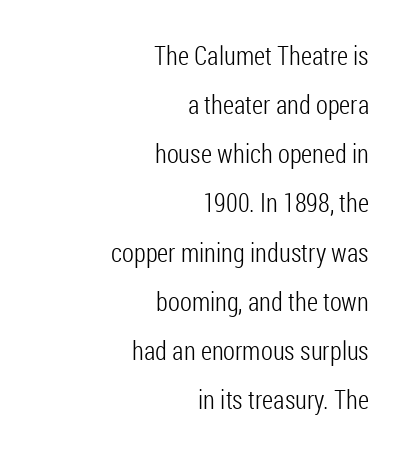
The image shows 26 px text type, upright; set right-aligned, line spacing 1.89x, normal letter spacing, not underlined.
